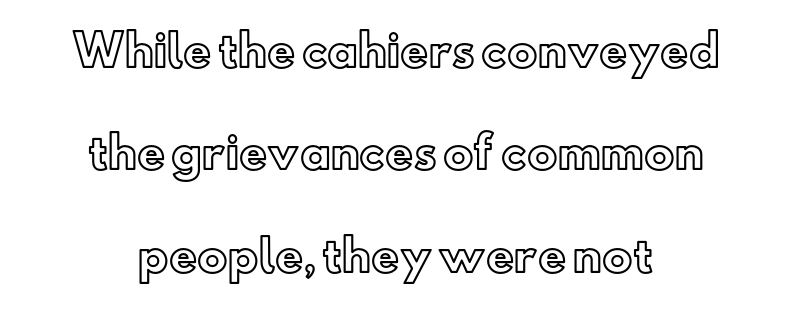
{"italic": "no", "width": "normal", "x_height": "small", "monospaced": "no", "underline": "no", "align": "center", "line_spacing": "loose", "line_spacing_ratio": 2.38, "letter_spacing": "normal", "letter_spacing_em": 0.0, "glyph_px": 43}
